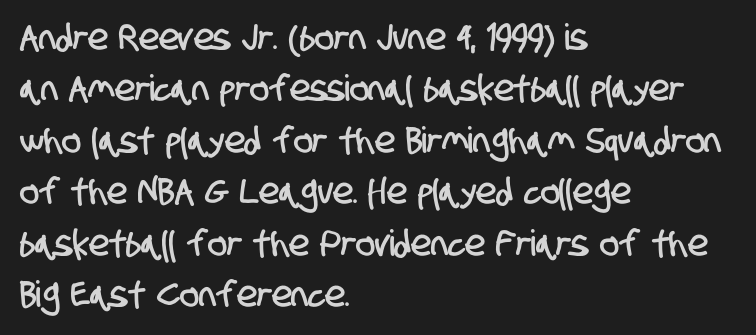
{"serif": "no", "width": "condensed", "stroke_contrast": "low", "x_height": "large", "monospaced": "no", "underline": "no", "align": "left", "line_spacing": "normal", "line_spacing_ratio": 1.43, "letter_spacing": "normal", "letter_spacing_em": 0.0, "glyph_px": 36}
